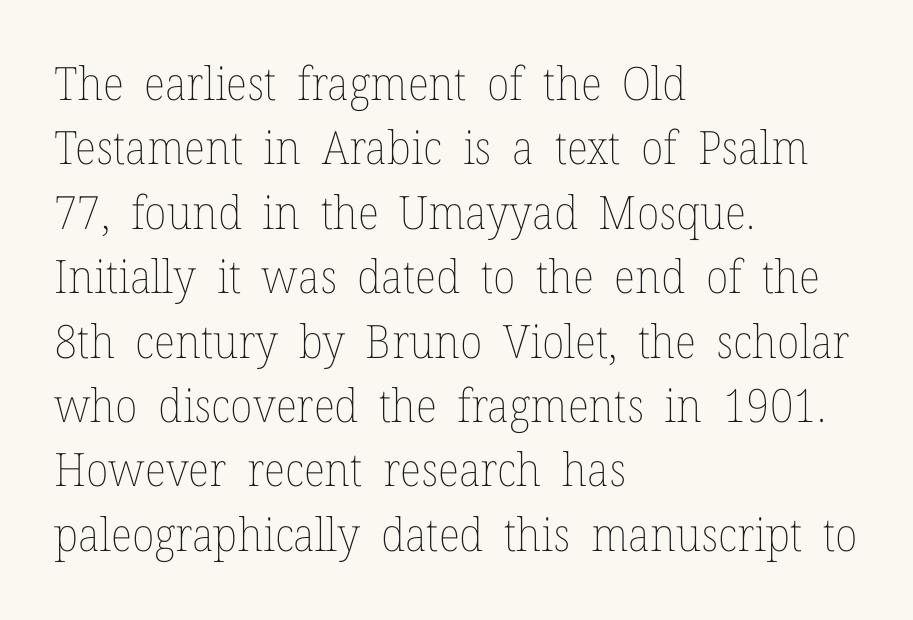
The image shows 46 px thin type, upright; set left-aligned, normal line spacing (1.4x), normal letter spacing, not underlined; low stroke contrast and a medium x-height.
